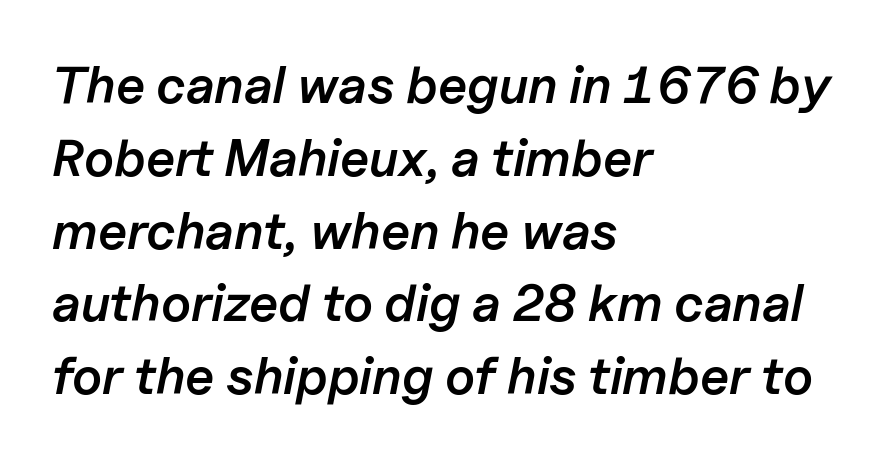
The image shows 52 px semibold type, italic (leaning right); set left-aligned, normal line spacing (1.4x), normal letter spacing, not underlined; low stroke contrast and a medium x-height.
